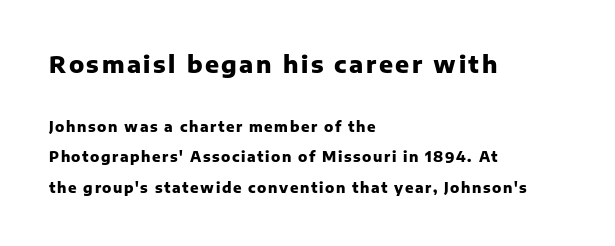
Strong, thick strokes mark this as bold type. The glyphs are unaccompanied by any horizontal stroke below them. The paragraph shown leans on its left margin. Every character sits straight up, as roman type does. This sample trades compactness for vertical openness between lines. Visually, the top section dominates because its glyphs are scaled up.
